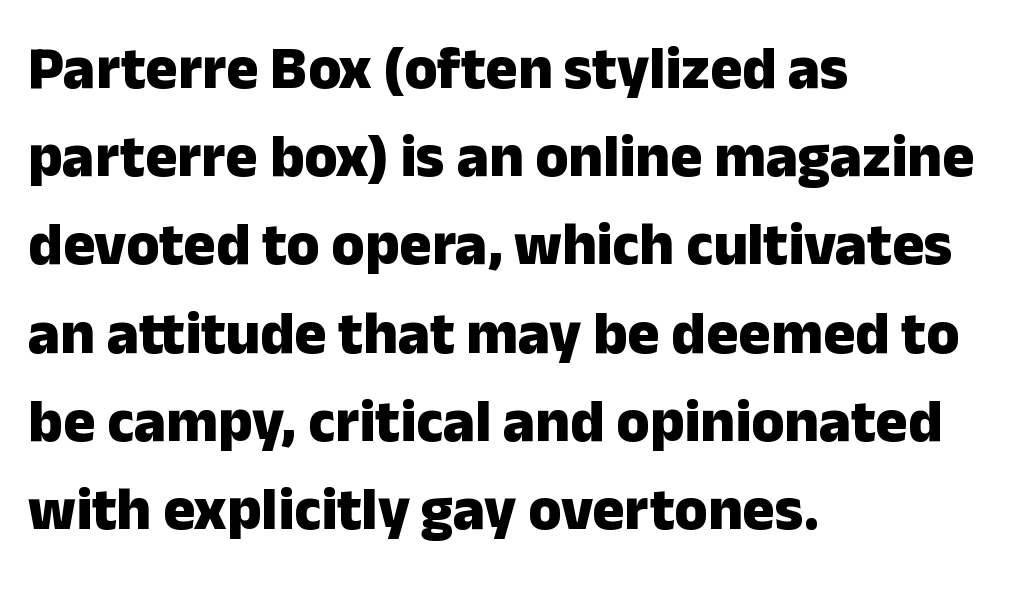
The image shows 60 px heavy sans-serif type, upright; set left-aligned, normal line spacing (1.47x), normal letter spacing, not underlined; low stroke contrast and a medium x-height.
